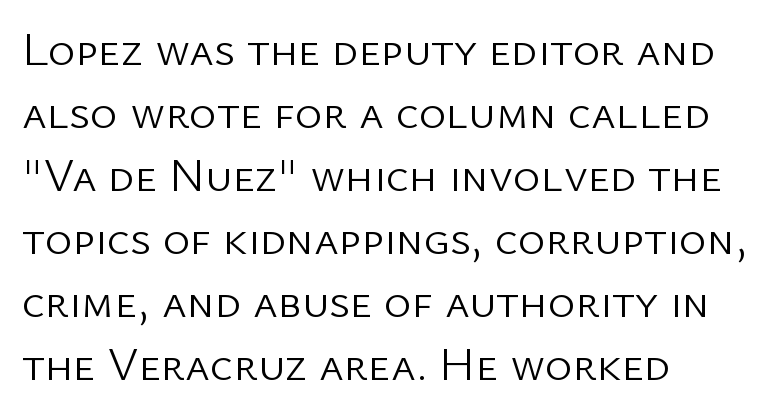
The image shows 47 px light sans-serif type, upright; set left-aligned, normal line spacing (1.34x), normal letter spacing, not underlined; low stroke contrast and a medium x-height.
